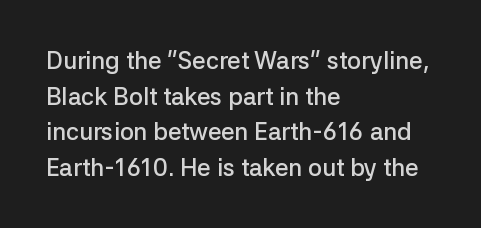
Q: Is the text bold? A: Semi-bold.
Q: Is the text italic (slanted)? A: No, it is upright.
Q: Is the text underlined? A: No.
Q: How is the paragraph aligned? A: Left-aligned.
Q: Is the spacing between letters normal or unusually wide? A: Normal.
Q: Is the spacing between lines tight, normal or loose? A: Normal.
